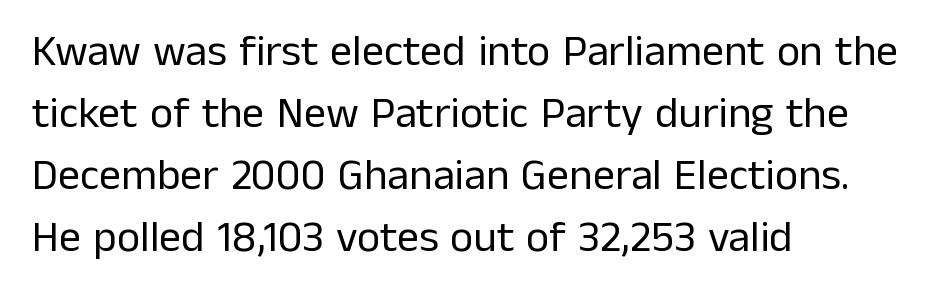
The image shows 44 px regular-weight sans-serif type, upright; set left-aligned, normal line spacing (1.41x), normal letter spacing, not underlined; low stroke contrast and a medium x-height.
